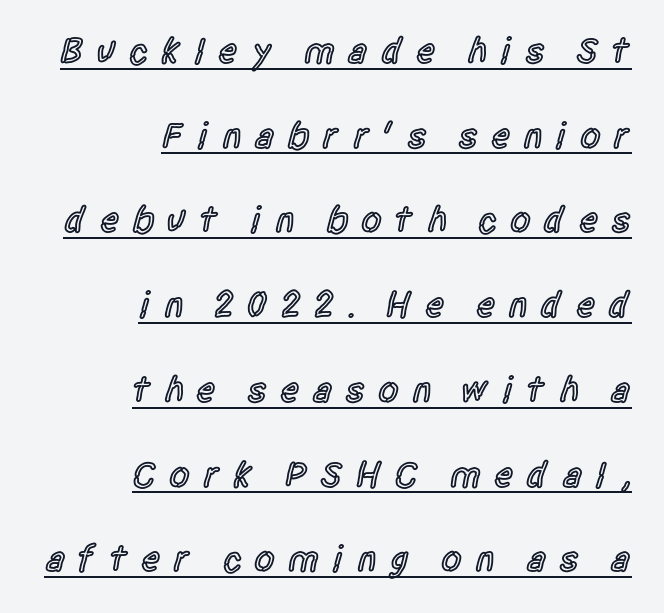
{"serif": "no", "bold": "semi", "weight": "semibold", "width": "condensed", "x_height": "large", "monospaced": "no", "underline": "yes", "align": "right", "line_spacing": "loose", "line_spacing_ratio": 2.29, "letter_spacing": "wide", "letter_spacing_em": 0.34, "glyph_px": 37}
